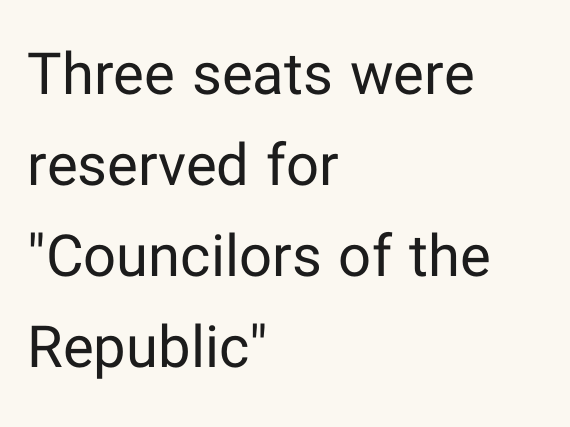
The image shows 58 px regular-weight sans-serif type, upright; set left-aligned, normal line spacing (1.57x), normal letter spacing, not underlined; low stroke contrast and a medium x-height.
